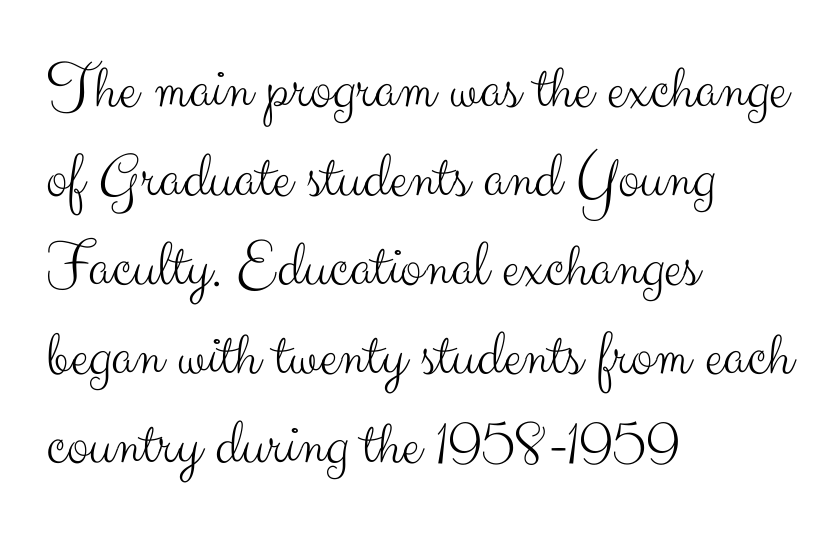
Q: Is the text bold? A: No.
Q: Is the text italic (slanted)? A: Yes.
Q: Is the typeface a serif or a sans-serif typeface? A: Sans-serif.
Q: Is the text underlined? A: No.
Q: How is the paragraph aligned? A: Left-aligned.
Q: Is the spacing between letters normal or unusually wide? A: Normal.
Q: Is the spacing between lines tight, normal or loose? A: Normal.
Q: Width (condensed, normal, or wide)? A: Normal.
Q: Stroke contrast? A: Medium.
Q: x-height? A: Small.
Q: Monospaced? A: No.
